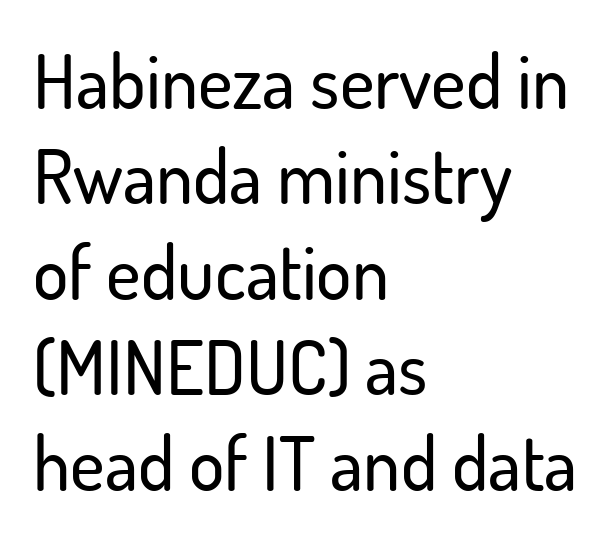
The image shows 74 px sans-serif type, upright; set left-aligned, normal line spacing (1.29x), normal letter spacing, not underlined; low stroke contrast and a small x-height.
